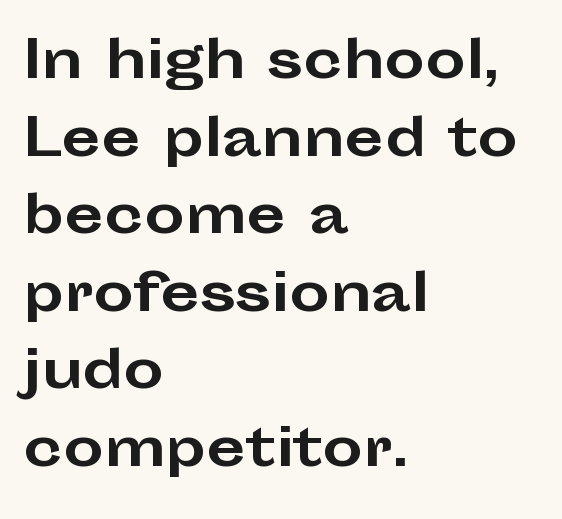
These lines were composed using upright roman letters. Characters follow at the spacing the type designer built in. Character widths vary here, with narrow letters taking less room than wide ones. Regarding serifs, this sample does without them. Notice how thick the strokes are: this is what a full bold looks like.
